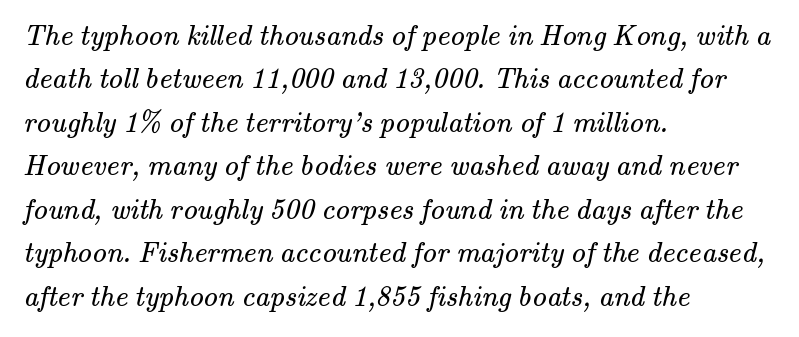
Each letter keeps its own natural width here, so spacing adapts to shape. Normally led — the rows are evenly, conventionally spaced. Visually the block forms a straight wall on the left and a jagged coastline on the right. Tracking here is standard; glyphs follow each other at the usual distance. Old-style or modern, the face here clearly has serifs.
